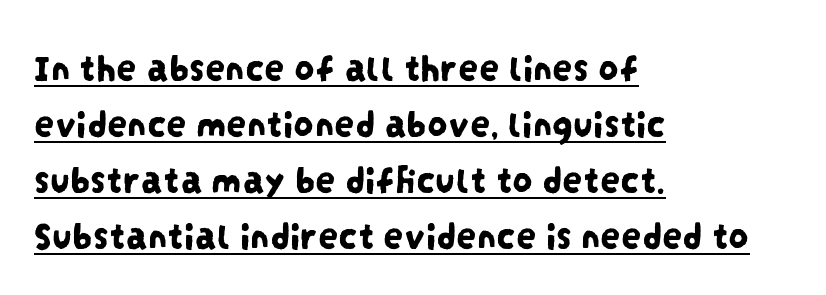
The image shows 40 px condensed sans-serif type; set left-aligned, normal line spacing (1.4x), normal letter spacing, underlined; low stroke contrast and a large x-height.
